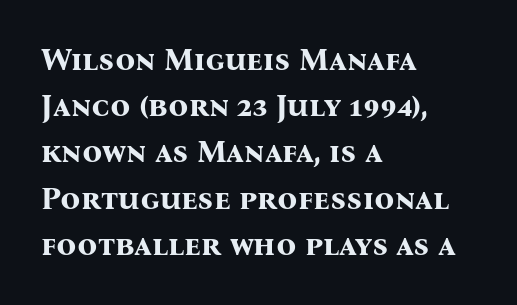
The image shows 31 px bold serif type, upright; set left-aligned, normal line spacing (1.49x), normal letter spacing, not underlined; medium stroke contrast and a medium x-height.
